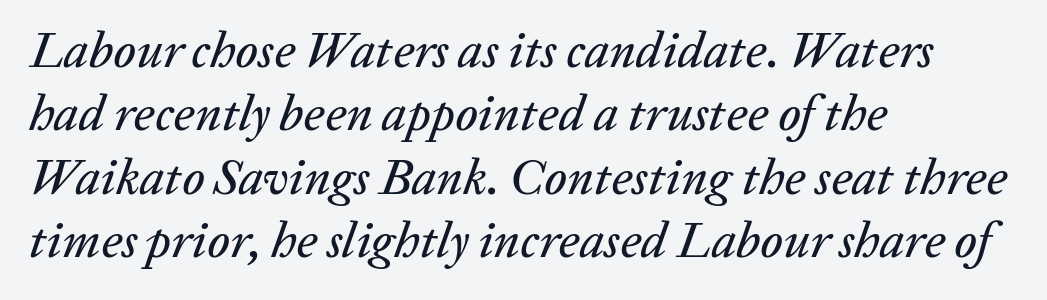
The image shows 50 px text type, italic (leaning right); set left-aligned, normal line spacing (1.27x), normal letter spacing, not underlined; low stroke contrast and a medium x-height.
